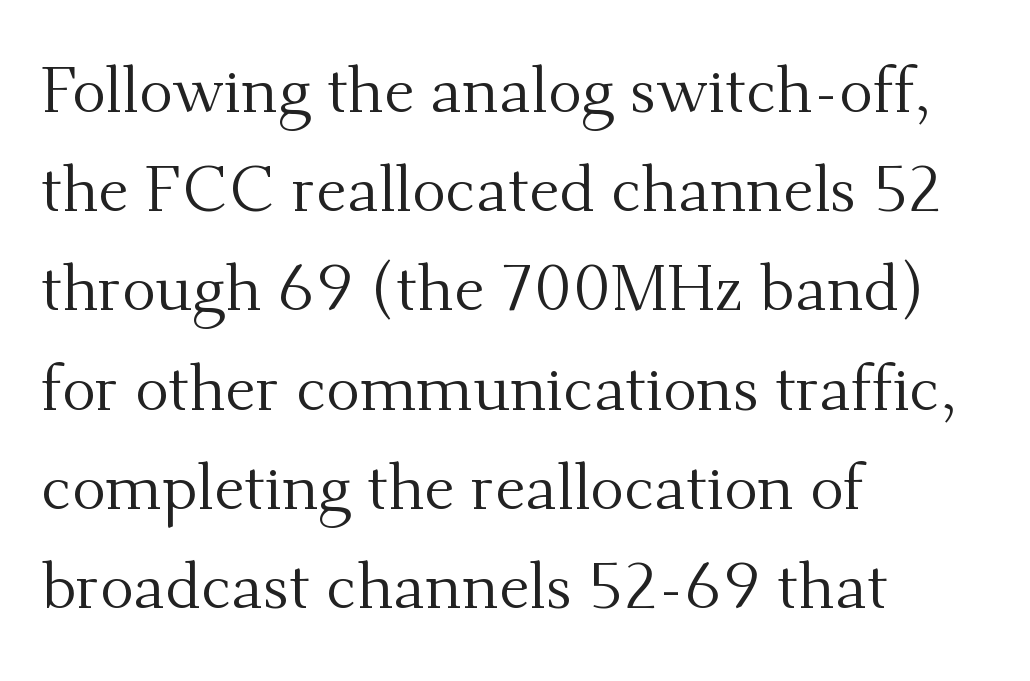
Is this a fixed-width face? No — the glyphs have proportional, varying widths. This is roman type, the default non-slanted kind. Notice how the passage keeps a crisp vertical edge on the left only. No word sits above an underline.
